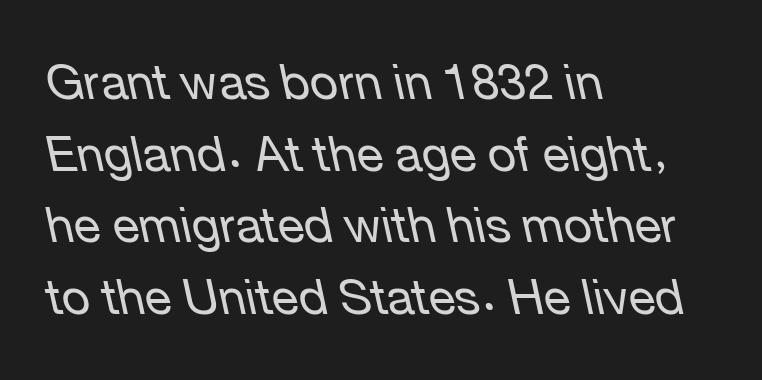
The image shows 49 px regular-weight type, italic (leaning left); set left-aligned, normal line spacing (1.46x), normal letter spacing, not underlined; low stroke contrast and a medium x-height.
